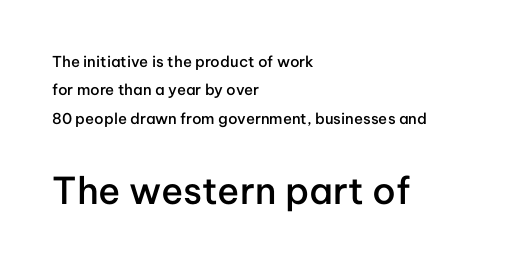
Q: Is the text bold? A: Semi-bold.
Q: Is the text italic (slanted)? A: No, it is upright.
Q: Is the typeface a serif or a sans-serif typeface? A: Sans-serif.
Q: Is the text underlined? A: No.
Q: How is the paragraph aligned? A: Left-aligned.
Q: Is the spacing between letters normal or unusually wide? A: Normal.
Q: Which block of text is set in a larger size, the first (top) or the second (bottom)? A: The second (bottom) one.
Q: Width (condensed, normal, or wide)? A: Normal.
Q: Stroke contrast? A: Low.
Q: x-height? A: Medium.
Q: Monospaced? A: No.
